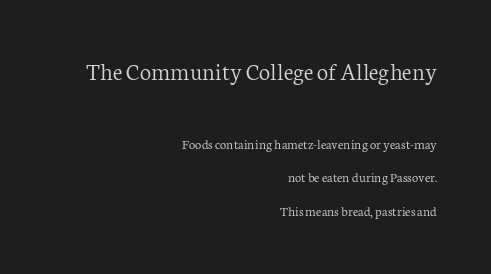
{"italic": "no", "bold": "no", "underline": "no", "align": "right", "line_spacing": "loose", "line_spacing_ratio": 2.39, "letter_spacing": "normal", "letter_spacing_em": 0.0, "larger_block": "first", "size_ratio": 1.79, "glyph_px": 25}
